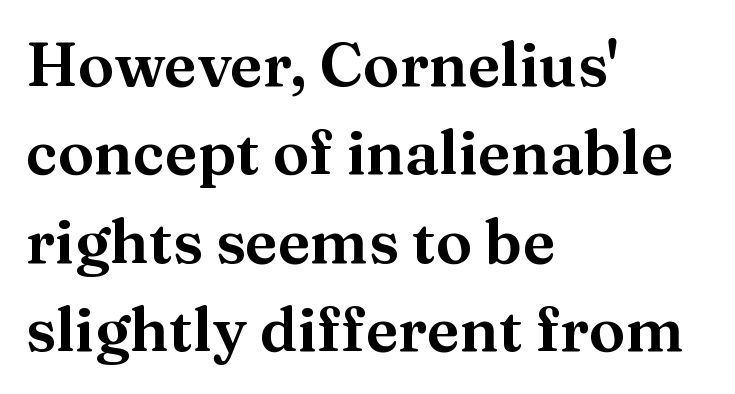
The image shows 61 px serif type, upright; set left-aligned, normal line spacing (1.45x), normal letter spacing, not underlined; medium stroke contrast and a medium x-height.
